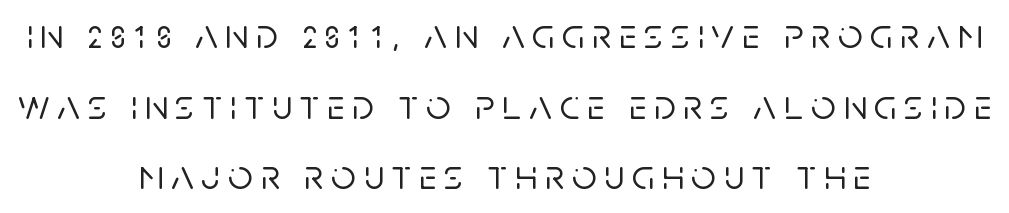
Q: Is the text italic (slanted)? A: No, it is upright.
Q: Is the typeface a serif or a sans-serif typeface? A: Sans-serif.
Q: Is the text underlined? A: No.
Q: How is the paragraph aligned? A: Centered.
Q: Is the spacing between lines tight, normal or loose? A: Normal.
Q: Width (condensed, normal, or wide)? A: Normal.
Q: Stroke contrast? A: Low.
Q: x-height? A: Large.
Q: Monospaced? A: No.
